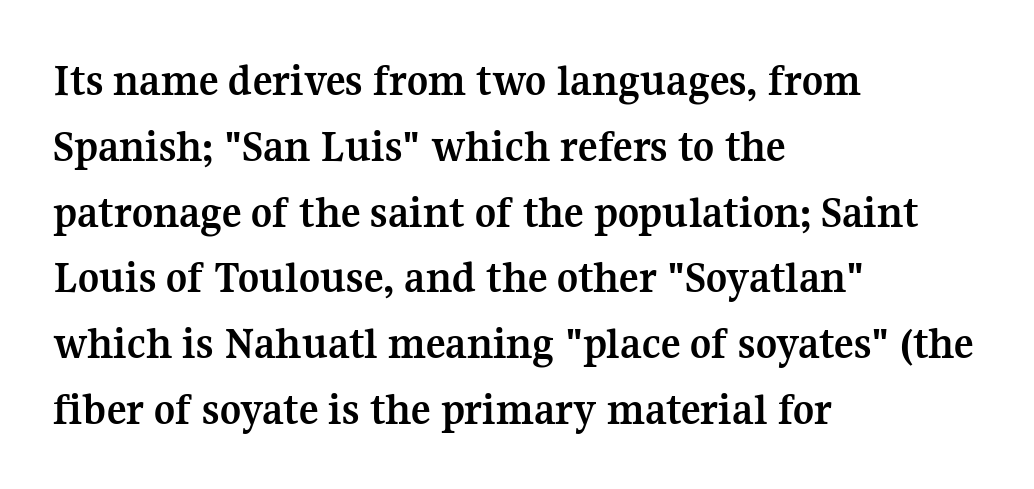
{"serif": "yes", "italic": "no", "bold": "yes", "weight": "semibold", "width": "normal", "stroke_contrast": "medium", "x_height": "medium", "monospaced": "no", "underline": "no", "align": "left", "line_spacing": "normal", "line_spacing_ratio": 1.43, "letter_spacing": "normal", "letter_spacing_em": 0.0, "glyph_px": 46}
